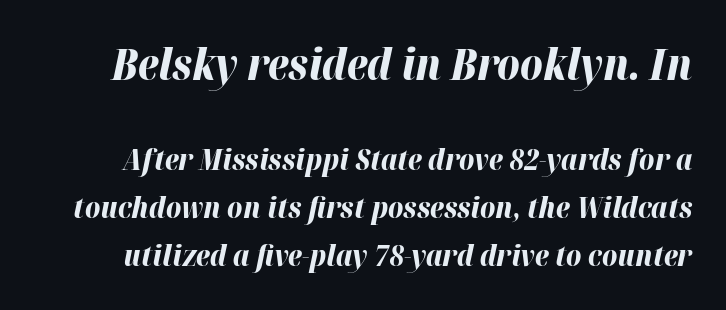
{"italic": "yes", "lean": "right", "slant_degrees": 12, "bold": "yes", "weight": "bold", "width": "normal", "stroke_contrast": "high", "x_height": "medium", "monospaced": "no", "underline": "no", "line_spacing": "normal", "line_spacing_ratio": 1.65, "letter_spacing": "normal", "letter_spacing_em": 0.0, "larger_block": "first", "size_ratio": 1.48, "glyph_px": 43}
